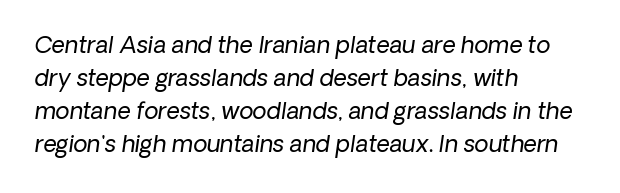
Nobody drew a line under any word here. No letter is thick-stroked: the sample isn't bold. The text block is weighted toward the left margin, trailing off unevenly rightward. Tracking value appears to be zero — textbook default spacing. These lines sit exactly where default settings would place them.
